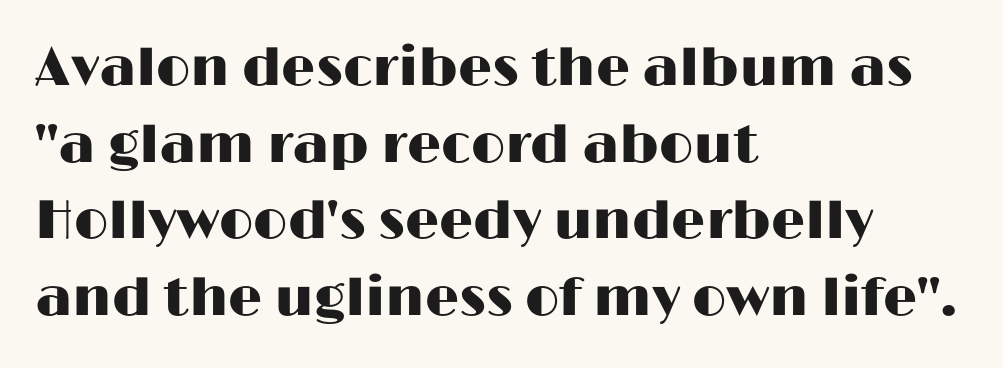
The string is rendered with underlining switched off. Quick note: interline space is typical. This sample has the flowing, uneven cadence of proportional lettering. The horizontal fit of the characters is conventional and even. The type sits square on the baseline with zero lean. This sample is left-justified, so line endings fall wherever the words run out.
